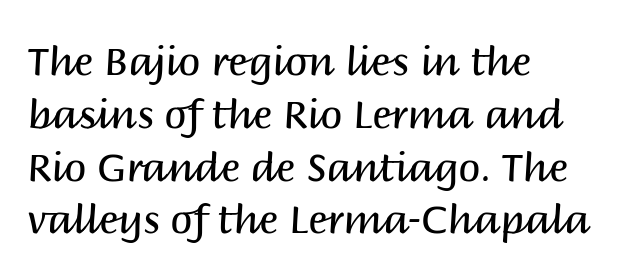
{"serif": "no", "bold": "no", "weight": "regular", "width": "normal", "stroke_contrast": "medium", "x_height": "large", "monospaced": "no", "underline": "no", "align": "left", "line_spacing": "normal", "line_spacing_ratio": 1.32, "letter_spacing": "normal", "letter_spacing_em": 0.0, "glyph_px": 40}
